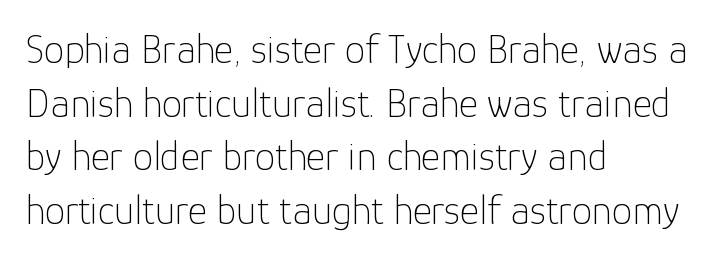
Compared with typical paragraphs, the rows here are spaced about the same. Is the block centered? No — it sits flush against the left margin. Is this a fixed-width face? No — the glyphs have proportional, varying widths. The letterforms sit at book weight or below. The space directly below the letters is spotless. Style check: upright.
